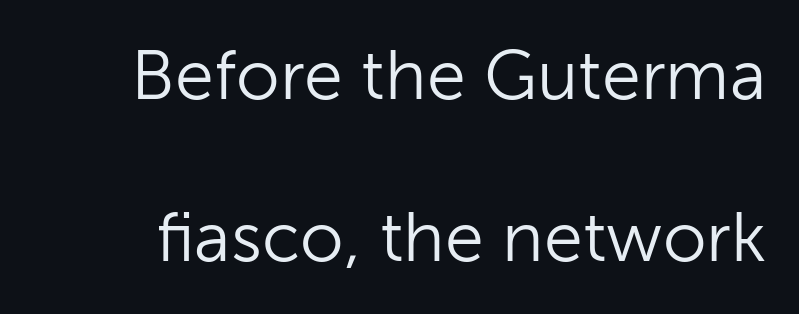
Stem width sits at or under what a default text font uses. Nope, no serifs anywhere on these letters. Each letter keeps its own natural width here, so spacing adapts to shape. Check under the words: just untouched page. There is no visible air inserted between adjacent glyphs.
